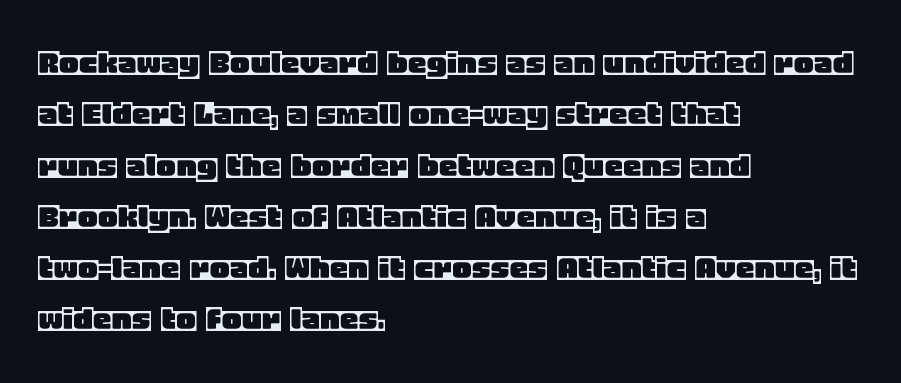
The image shows 38 px text type, upright; set left-aligned, normal line spacing (1.35x), normal letter spacing, not underlined; a large x-height.
